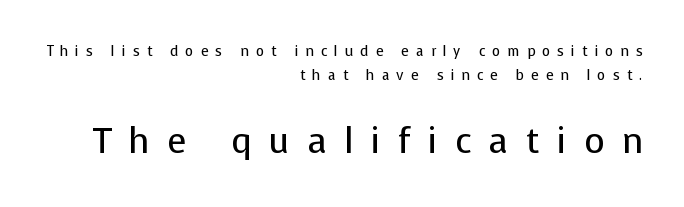
The image shows 35 px regular-weight sans-serif type, upright; set right-aligned, line spacing 1.73x, unusually wide letter spacing (+0.5 em), not underlined; the second (bottom) block is 2.5x larger; low stroke contrast and a medium x-height.
